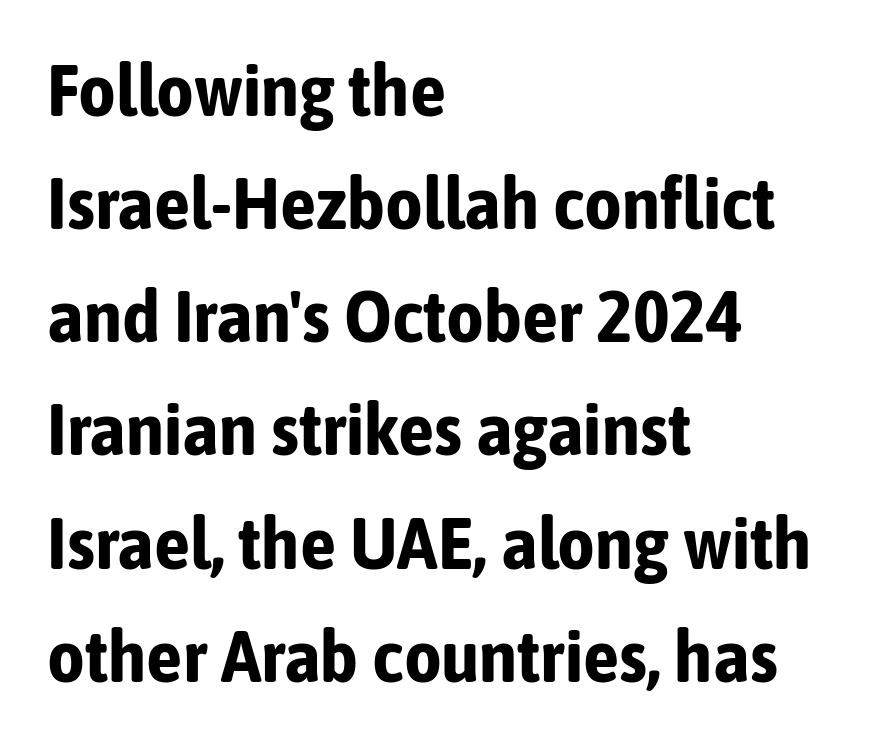
{"serif": "no", "italic": "no", "bold": "yes", "weight": "bold", "width": "condensed", "stroke_contrast": "low", "x_height": "medium", "monospaced": "no", "underline": "no", "align": "left", "line_spacing": "normal", "line_spacing_ratio": 1.55, "letter_spacing": "normal", "letter_spacing_em": 0.0, "glyph_px": 73}
